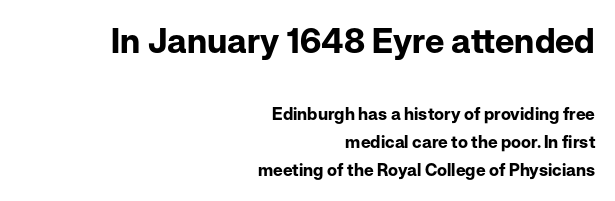
{"serif": "no", "italic": "no", "bold": "yes", "weight": "bold", "width": "normal", "stroke_contrast": "low", "x_height": "medium", "monospaced": "no", "underline": "no", "align": "right", "line_spacing": "normal", "line_spacing_ratio": 1.64, "letter_spacing": "normal", "letter_spacing_em": 0.0, "larger_block": "first", "size_ratio": 2.0, "glyph_px": 34}
